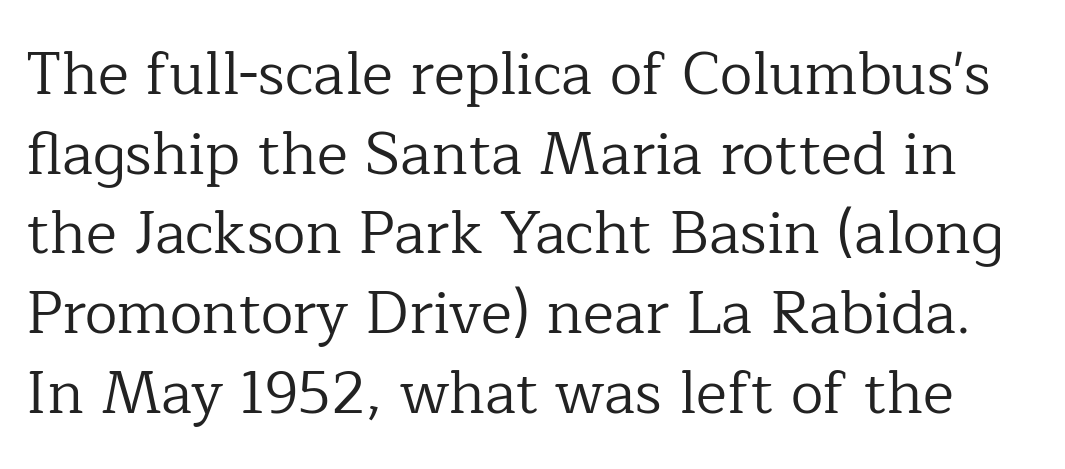
The image shows 59 px regular-weight serif type, upright; set normal line spacing (1.35x), normal letter spacing, not underlined; low stroke contrast and a medium x-height.
